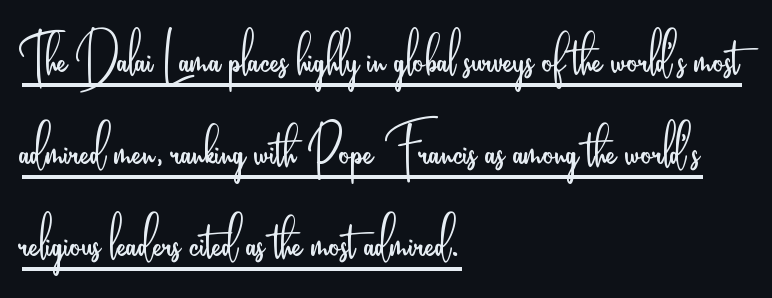
The image shows 69 px light, condensed sans-serif type; set left-aligned, normal line spacing (1.33x), normal letter spacing, underlined; low stroke contrast and a small x-height.
